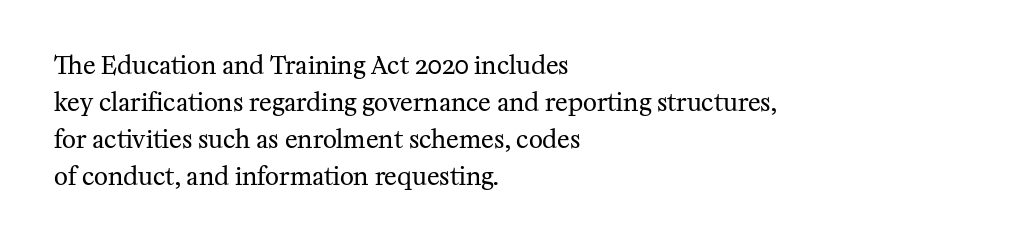
The image shows 24 px text type, upright; set left-aligned, normal line spacing (1.54x), normal letter spacing, not underlined.
